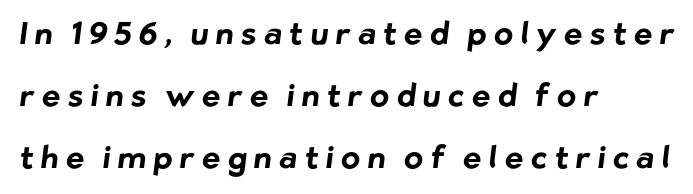
Summary of weight: heavy, a full bold. Do the characters align in a grid? No, the font is proportional. Note: no serifs on the glyphs. Short and long lines alike share a common starting point at left. The tracking reads as deliberately expanded to a designer's eye.
